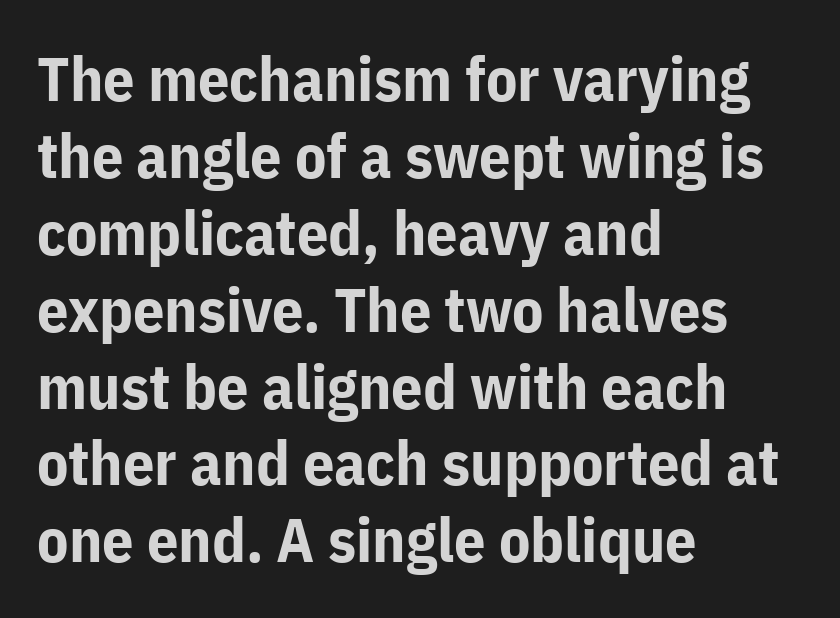
The image shows 62 px bold sans-serif type, upright; set left-aligned, line spacing 1.24x, normal letter spacing, not underlined; low stroke contrast and a medium x-height.
